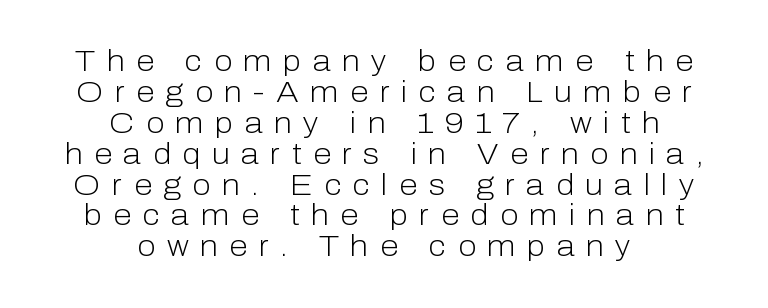
Q: Is the text bold? A: No.
Q: Is the text italic (slanted)? A: No, it is upright.
Q: Is the typeface a serif or a sans-serif typeface? A: Sans-serif.
Q: Is the text underlined? A: No.
Q: How is the paragraph aligned? A: Centered.
Q: Is the spacing between letters normal or unusually wide? A: Unusually wide.
Q: Is the spacing between lines tight, normal or loose? A: Tight.
Q: Width (condensed, normal, or wide)? A: Normal.
Q: Stroke contrast? A: Low.
Q: x-height? A: Medium.
Q: Monospaced? A: No.
